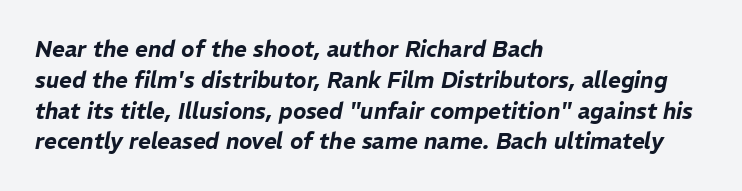
Q: Is the text italic (slanted)? A: Yes, it leans right by about 11 degrees.
Q: Is the text underlined? A: No.
Q: How is the paragraph aligned? A: Left-aligned.
Q: Is the spacing between letters normal or unusually wide? A: Normal.
Q: Is the spacing between lines tight, normal or loose? A: Normal.
